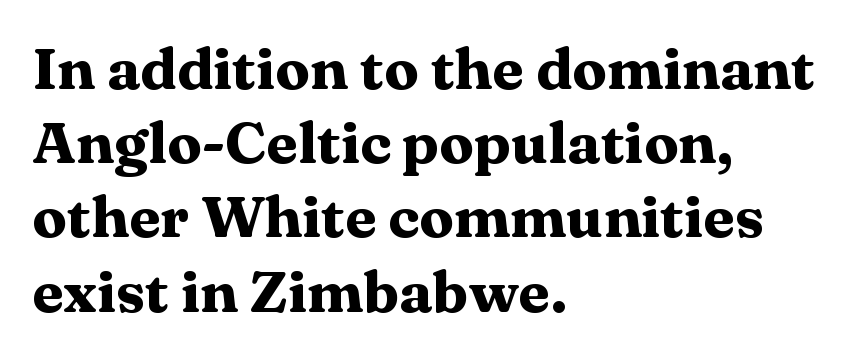
The image shows 58 px heavy, wide serif type, upright; set left-aligned, normal line spacing (1.28x), normal letter spacing, not underlined; medium stroke contrast and a medium x-height.
